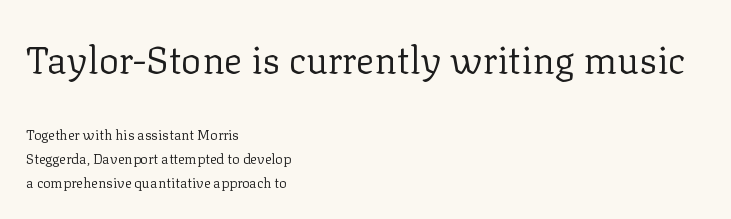
Q: Is the text bold? A: No.
Q: Is the text italic (slanted)? A: No, it is upright.
Q: Is the typeface a serif or a sans-serif typeface? A: Serif.
Q: Is the text underlined? A: No.
Q: How is the paragraph aligned? A: Left-aligned.
Q: Is the spacing between letters normal or unusually wide? A: Normal.
Q: Which block of text is set in a larger size, the first (top) or the second (bottom)? A: The first (top) one.
Q: Width (condensed, normal, or wide)? A: Normal.
Q: Stroke contrast? A: Low.
Q: x-height? A: Medium.
Q: Monospaced? A: No.
